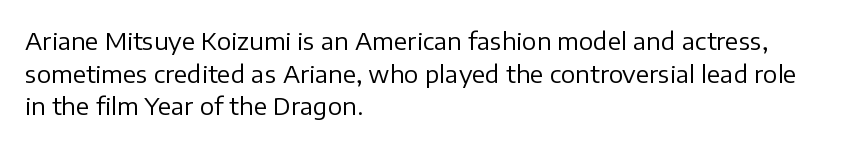
The image shows 24 px text type, upright; set left-aligned, normal line spacing (1.36x), normal letter spacing, not underlined.
